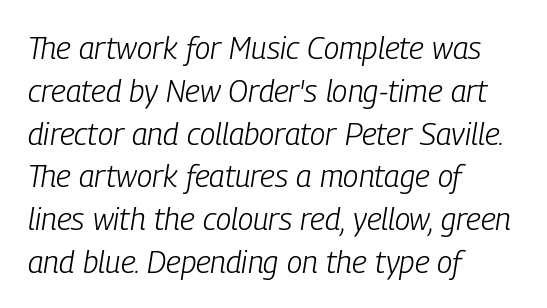
Q: Is the text bold? A: No.
Q: Is the text italic (slanted)? A: Yes, it leans right by about 9 degrees.
Q: Is the text underlined? A: No.
Q: How is the paragraph aligned? A: Left-aligned.
Q: Is the spacing between letters normal or unusually wide? A: Normal.
Q: Is the spacing between lines tight, normal or loose? A: Normal.
Q: Width (condensed, normal, or wide)? A: Condensed.
Q: Stroke contrast? A: Low.
Q: x-height? A: Medium.
Q: Monospaced? A: No.
